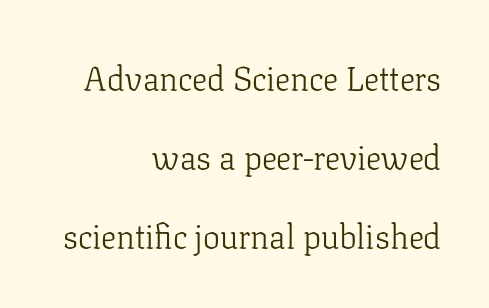
{"serif": "yes", "italic": "no", "bold": "no", "weight": "light", "width": "normal", "stroke_contrast": "low", "x_height": "medium", "monospaced": "no", "underline": "no", "align": "right", "line_spacing": "loose", "line_spacing_ratio": 2.32, "letter_spacing": "normal", "letter_spacing_em": 0.0, "glyph_px": 34}
